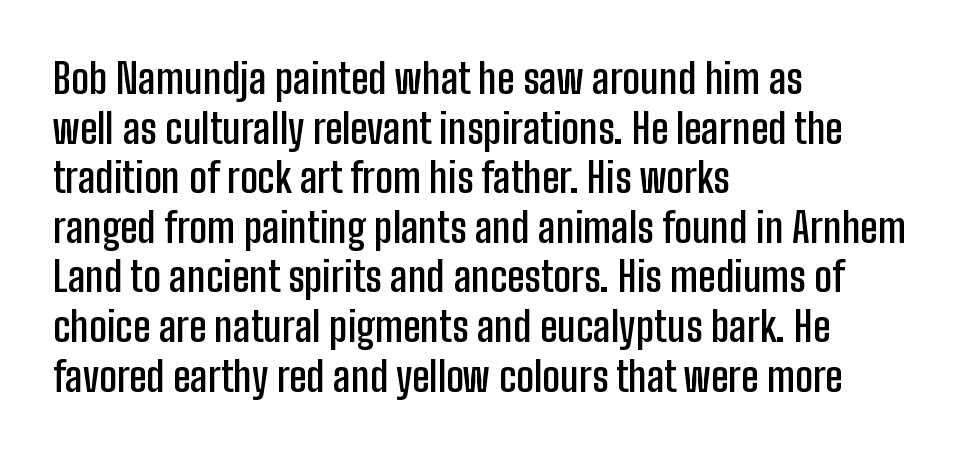
The image shows 41 px semibold, condensed sans-serif type, upright; set left-aligned, line spacing 1.21x, normal letter spacing, not underlined; low stroke contrast and a medium x-height.
